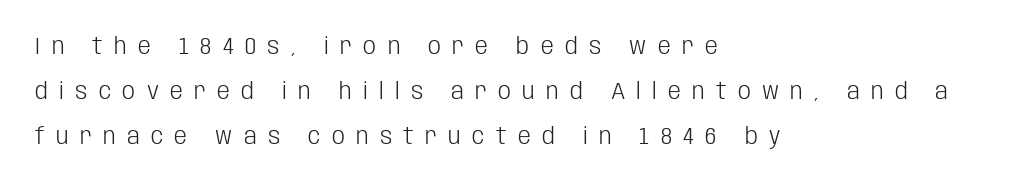
{"italic": "no", "bold": "no", "underline": "no", "align": "left", "line_spacing": "loose", "line_spacing_ratio": 1.95, "letter_spacing": "wide", "letter_spacing_em": 0.49, "glyph_px": 23}
